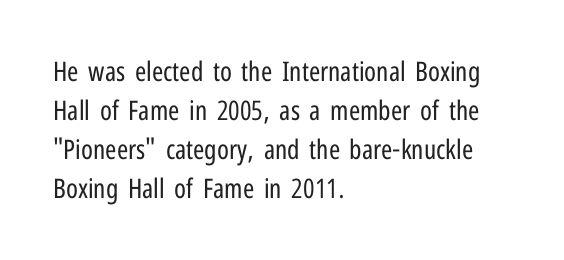
{"italic": "no", "bold": "no", "underline": "no", "align": "left", "line_spacing": "normal", "line_spacing_ratio": 1.45, "letter_spacing": "normal", "letter_spacing_em": 0.0, "glyph_px": 27}
